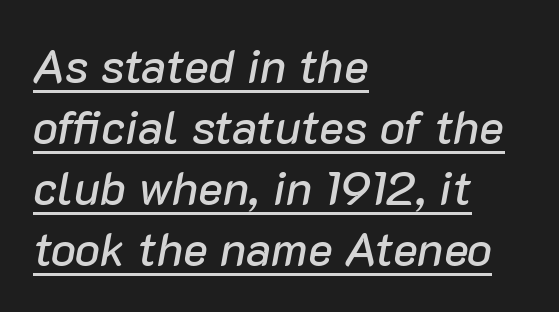
{"italic": "yes", "lean": "right", "slant_degrees": 10, "width": "normal", "stroke_contrast": "low", "x_height": "medium", "monospaced": "no", "underline": "yes", "align": "left", "line_spacing": "normal", "line_spacing_ratio": 1.3, "letter_spacing": "normal", "letter_spacing_em": 0.0, "glyph_px": 47}
